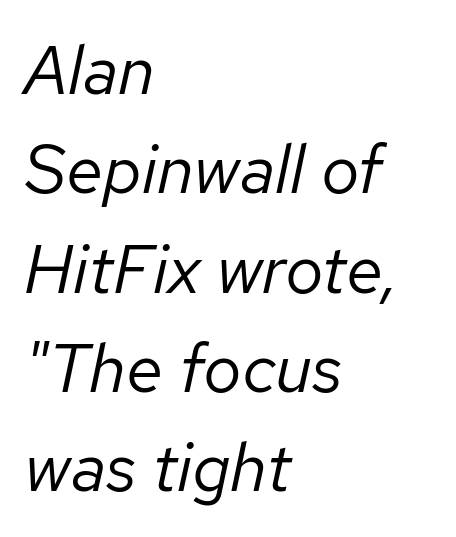
{"italic": "yes", "lean": "right", "slant_degrees": 12, "bold": "no", "weight": "regular", "width": "normal", "stroke_contrast": "low", "x_height": "medium", "monospaced": "no", "underline": "no", "align": "left", "line_spacing": "normal", "line_spacing_ratio": 1.46, "letter_spacing": "normal", "letter_spacing_em": 0.0, "glyph_px": 68}
